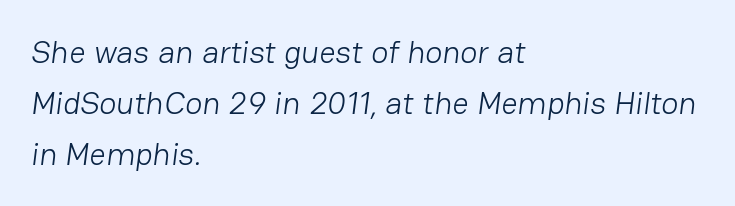
Q: Is the text bold? A: No.
Q: Is the typeface a serif or a sans-serif typeface? A: Sans-serif.
Q: Is the text underlined? A: No.
Q: How is the paragraph aligned? A: Left-aligned.
Q: Is the spacing between letters normal or unusually wide? A: Normal.
Q: Is the spacing between lines tight, normal or loose? A: Normal.
Q: Width (condensed, normal, or wide)? A: Normal.
Q: Stroke contrast? A: Low.
Q: x-height? A: Medium.
Q: Monospaced? A: No.
